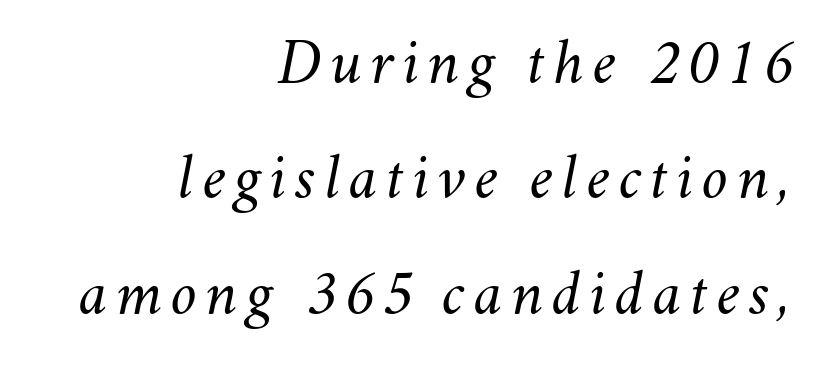
{"italic": "yes", "lean": "right", "slant_degrees": 11, "bold": "no", "weight": "light", "width": "normal", "stroke_contrast": "medium", "x_height": "small", "monospaced": "no", "underline": "no", "align": "right", "line_spacing_ratio": 1.75, "glyph_px": 66}
